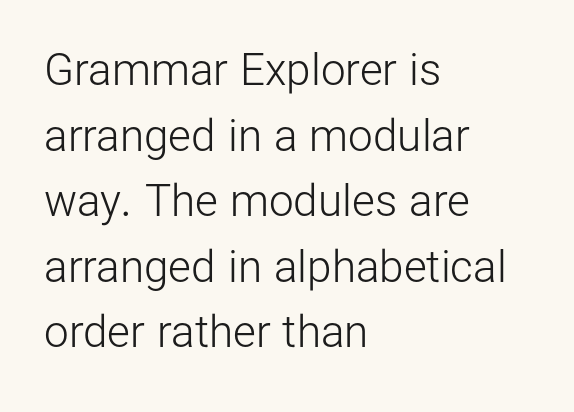
{"serif": "no", "italic": "no", "bold": "no", "weight": "light", "width": "normal", "stroke_contrast": "low", "x_height": "medium", "monospaced": "no", "underline": "no", "align": "left", "line_spacing": "normal", "line_spacing_ratio": 1.49, "letter_spacing": "normal", "letter_spacing_em": 0.0, "glyph_px": 44}
